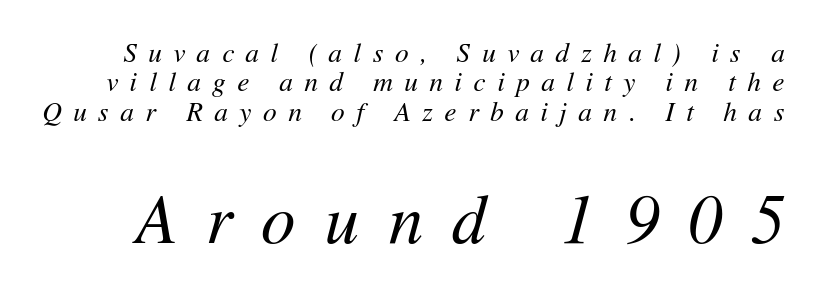
The image shows 68 px regular-weight type, italic (leaning right); set tight line spacing (1.09x), unusually wide letter spacing (+0.43 em), not underlined; the second (bottom) block is 2.52x larger; medium stroke contrast and a medium x-height.
